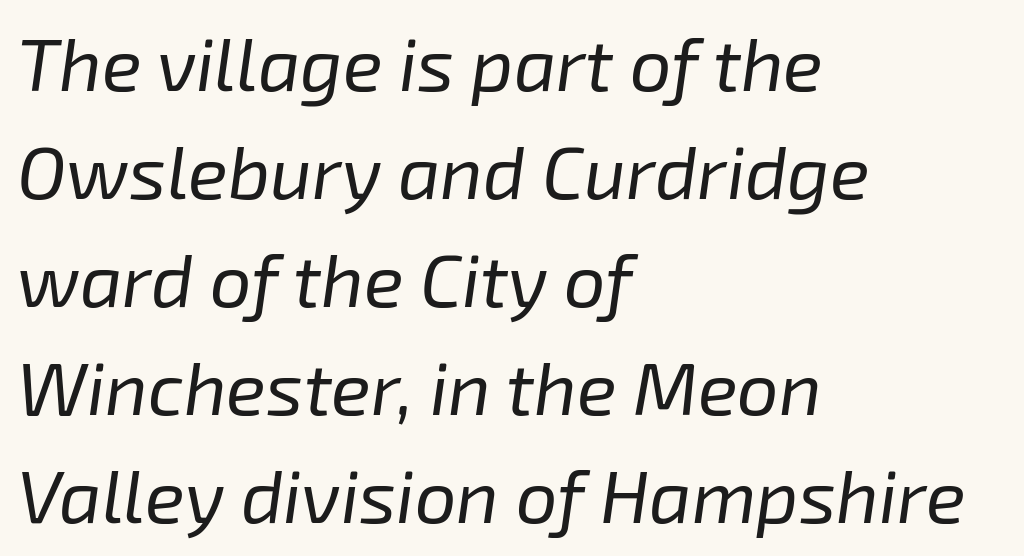
The image shows 74 px regular-weight type, italic (leaning right); set left-aligned, normal line spacing (1.46x), normal letter spacing, not underlined; low stroke contrast and a medium x-height.
